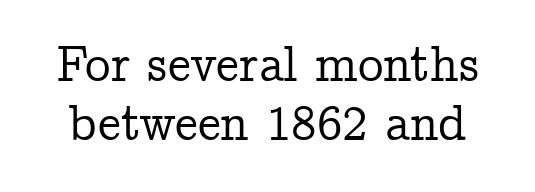
The image shows 51 px serif type, upright; set tight line spacing (1.15x), normal letter spacing, not underlined; low stroke contrast and a medium x-height.
